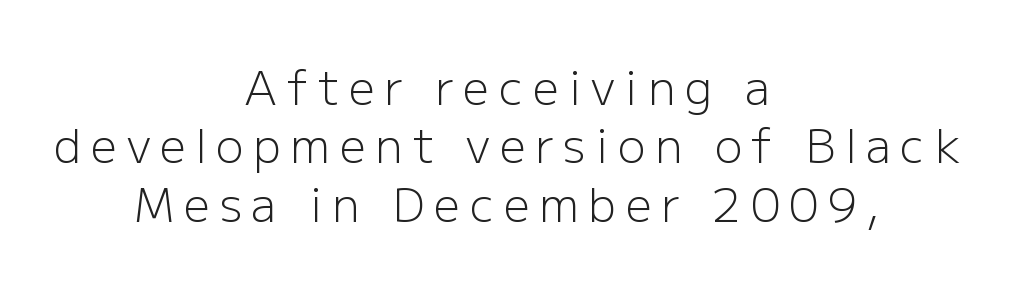
Q: Is the text bold? A: No.
Q: Is the text italic (slanted)? A: No, it is upright.
Q: Is the typeface a serif or a sans-serif typeface? A: Sans-serif.
Q: Is the text underlined? A: No.
Q: How is the paragraph aligned? A: Centered.
Q: Is the spacing between letters normal or unusually wide? A: Unusually wide.
Q: Is the spacing between lines tight, normal or loose? A: Normal.
Q: Width (condensed, normal, or wide)? A: Normal.
Q: Stroke contrast? A: Low.
Q: x-height? A: Medium.
Q: Monospaced? A: No.
